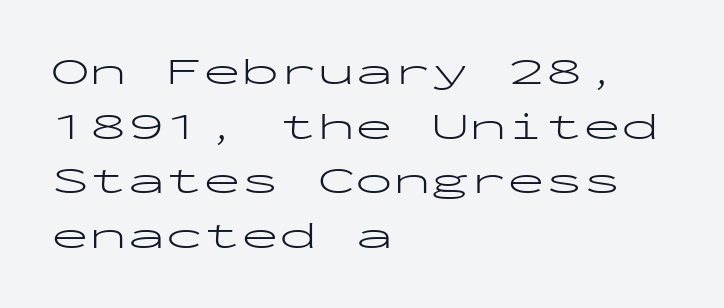
Q: Is the text bold? A: No.
Q: Is the text italic (slanted)? A: No, it is upright.
Q: Is the typeface a serif or a sans-serif typeface? A: Sans-serif.
Q: Is the text underlined? A: No.
Q: How is the paragraph aligned? A: Left-aligned.
Q: Is the spacing between letters normal or unusually wide? A: Normal.
Q: Is the spacing between lines tight, normal or loose? A: Normal.
Q: Width (condensed, normal, or wide)? A: Wide.
Q: Stroke contrast? A: Low.
Q: x-height? A: Medium.
Q: Monospaced? A: Yes.
